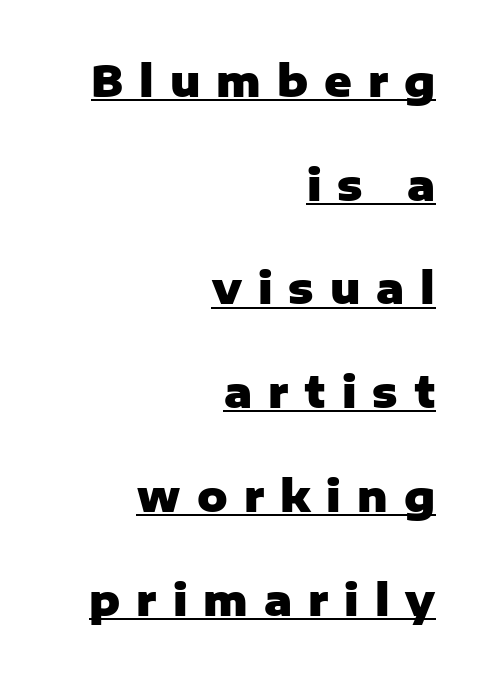
{"serif": "no", "italic": "no", "bold": "yes", "weight": "heavy", "width": "normal", "stroke_contrast": "low", "x_height": "medium", "monospaced": "no", "underline": "yes", "align": "right", "line_spacing": "loose", "line_spacing_ratio": 2.47, "letter_spacing": "wide", "letter_spacing_em": 0.38, "glyph_px": 42}
